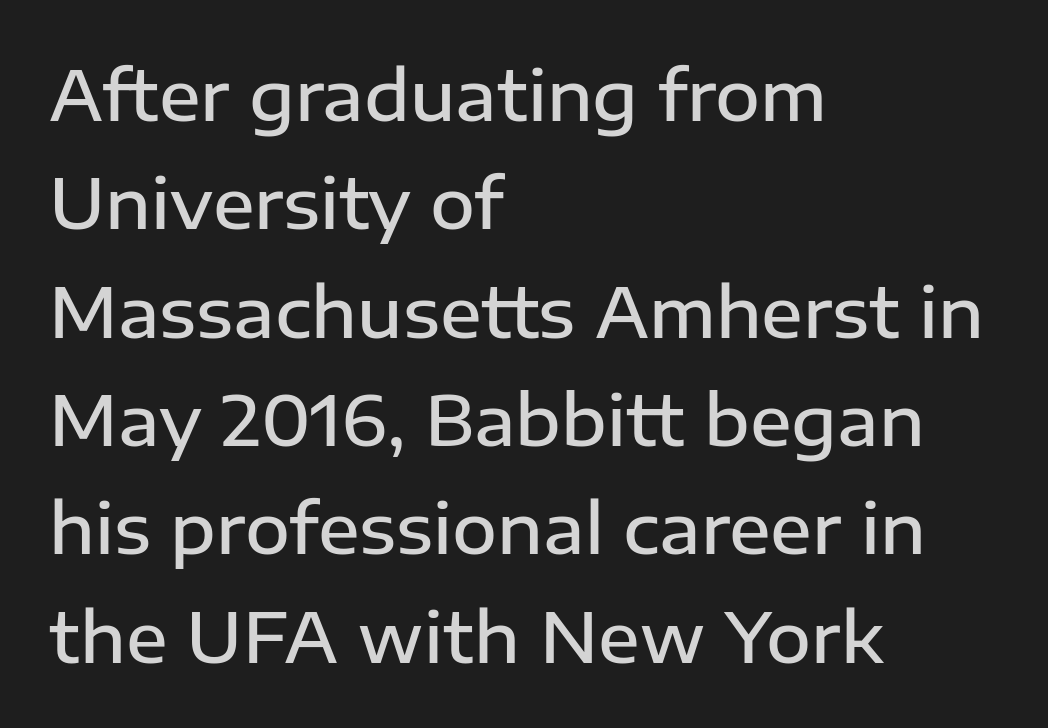
Proportional: the letters do not fall into vertical columns. This is sans-serif lettering, the kind often seen on screens and signage. Rows of type keep a routine distance in the vertical direction. Each word holds together tightly as a unit, with standard inter-letter gaps.
